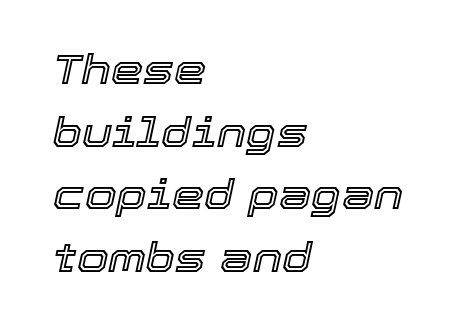
The image shows 41 px text type, italic (leaning right); set left-aligned, normal line spacing (1.53x), normal letter spacing, not underlined; a medium x-height.
